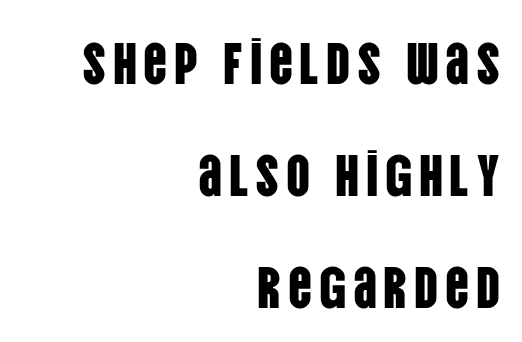
Q: Is the text italic (slanted)? A: No, it is upright.
Q: Is the typeface a serif or a sans-serif typeface? A: Sans-serif.
Q: Is the text underlined? A: No.
Q: How is the paragraph aligned? A: Right-aligned.
Q: Is the spacing between lines tight, normal or loose? A: Loose.
Q: Width (condensed, normal, or wide)? A: Condensed.
Q: Stroke contrast? A: Low.
Q: x-height? A: Large.
Q: Monospaced? A: No.
